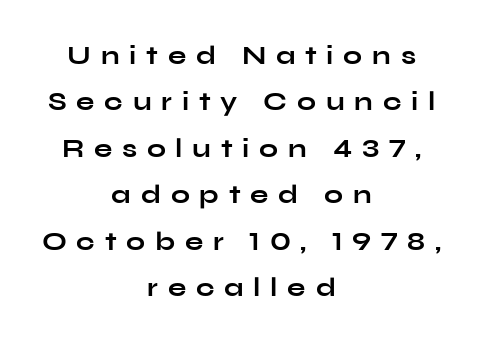
{"italic": "no", "bold": "yes", "underline": "no", "align": "center", "line_spacing_ratio": 1.72, "letter_spacing": "wide", "letter_spacing_em": 0.36, "glyph_px": 27}
